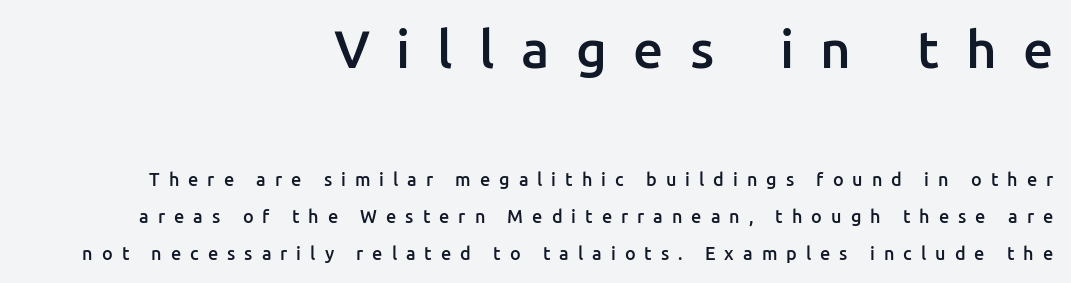
{"serif": "no", "italic": "no", "bold": "semi", "weight": "semibold", "width": "normal", "stroke_contrast": "low", "x_height": "medium", "monospaced": "no", "underline": "no", "align": "right", "line_spacing": "loose", "line_spacing_ratio": 2.05, "letter_spacing": "wide", "letter_spacing_em": 0.5, "larger_block": "first", "size_ratio": 2.94, "glyph_px": 53}
